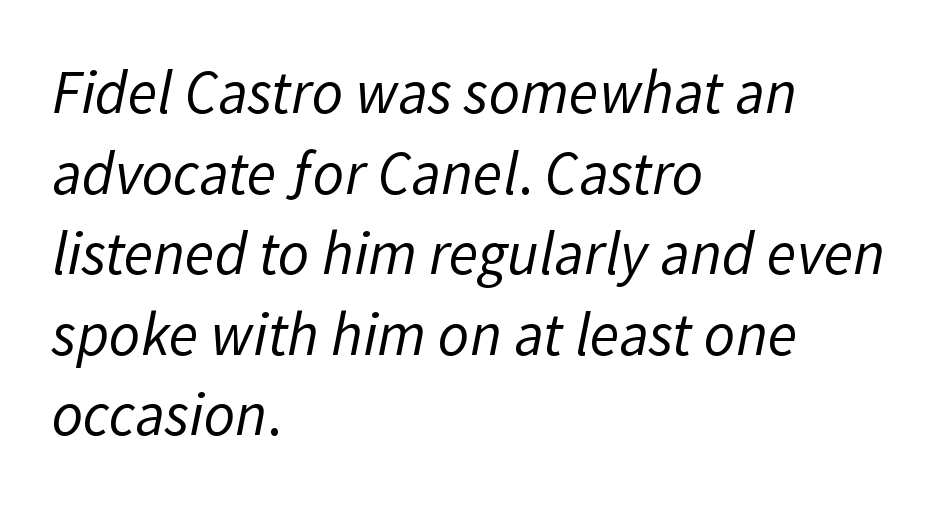
Q: Is the text bold? A: No.
Q: Is the typeface a serif or a sans-serif typeface? A: Sans-serif.
Q: Is the text underlined? A: No.
Q: How is the paragraph aligned? A: Left-aligned.
Q: Is the spacing between letters normal or unusually wide? A: Normal.
Q: Is the spacing between lines tight, normal or loose? A: Normal.
Q: Width (condensed, normal, or wide)? A: Normal.
Q: Stroke contrast? A: Low.
Q: x-height? A: Medium.
Q: Monospaced? A: No.
